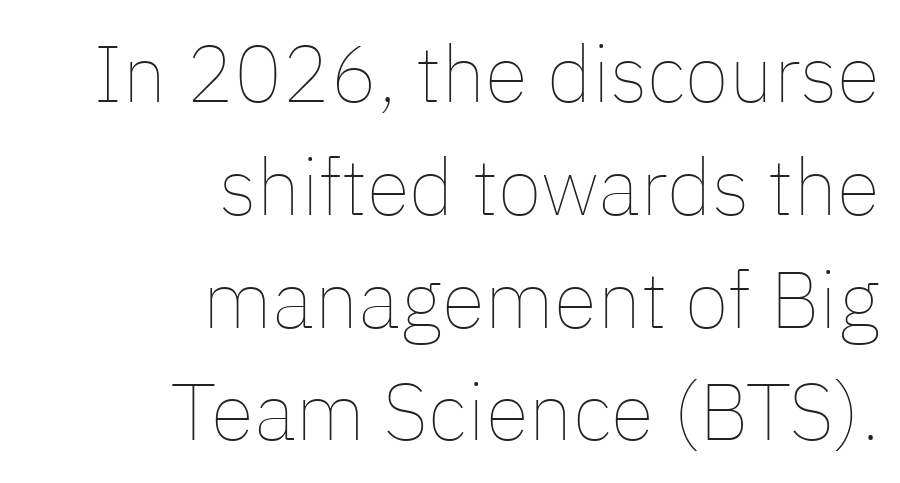
The image shows 80 px thin type, upright; set right-aligned, normal line spacing (1.41x), normal letter spacing, not underlined; low stroke contrast and a medium x-height.
